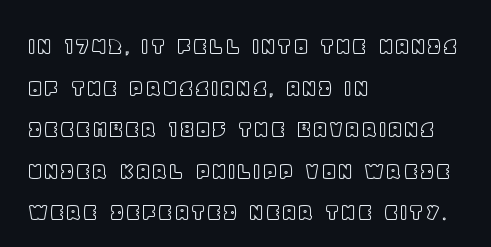
The image shows 26 px text type, upright; set left-aligned, normal line spacing (1.6x), normal letter spacing, not underlined.
